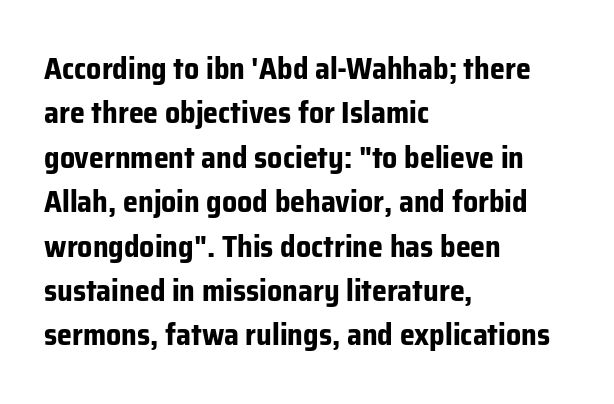
Look at the bottom of the vertical strokes: they stop flat, with no serifs. Honestly, the row spacing looks completely unremarkable. These lines were composed using upright roman letters. Do the characters align in a grid? No, the font is proportional. Does the weight exceed regular? Yes, all the way to bold. The lines in this sample share a left origin and differ only in where they stop.
